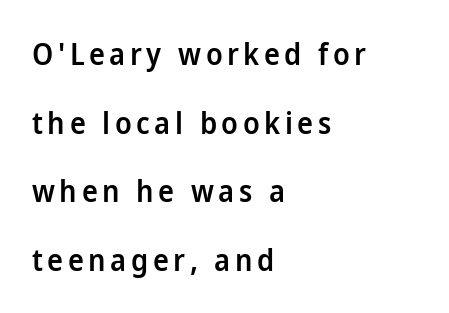
The passage is arranged the way most books set body copy — flush left. Rendered with straight, roman letterforms. Typographically, this falls in the sans-serif category. Summary of weight: moderately heavy, a semibold. Notice the wide empty band between every row — that's loose leading. Character widths vary here, with narrow letters taking less room than wide ones.
